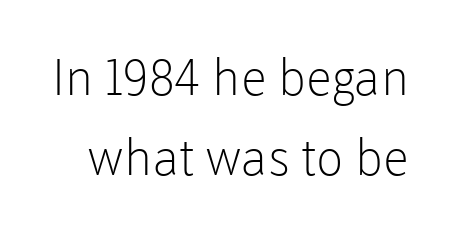
{"serif": "no", "italic": "no", "bold": "no", "weight": "light", "width": "normal", "stroke_contrast": "low", "x_height": "medium", "monospaced": "no", "underline": "no", "line_spacing": "normal", "line_spacing_ratio": 1.6, "letter_spacing": "normal", "letter_spacing_em": 0.0, "glyph_px": 50}
